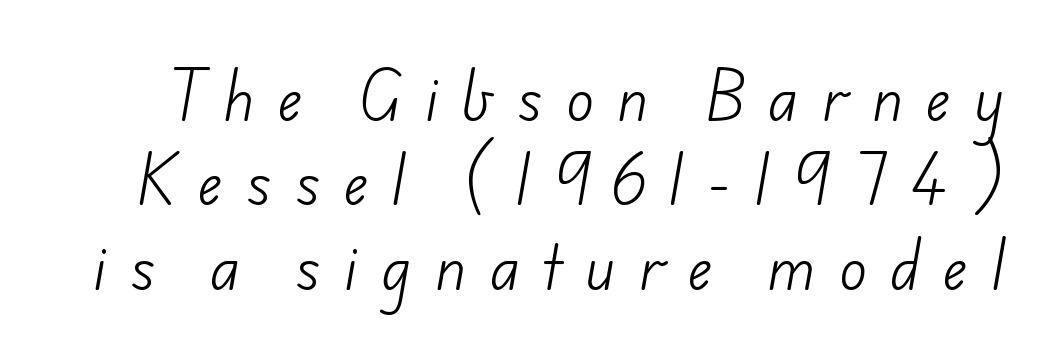
Note the varied advance widths — an 'i' is clearly narrower than an 'm'. What stands out about the letter spacing? Its width — letters are far apart. Underlining? Definitely not there. The glyphs in this specimen are sans serif. Stems here are at most as thick as an everyday book face. What's the leading like? Ordinary, nothing unusual.
